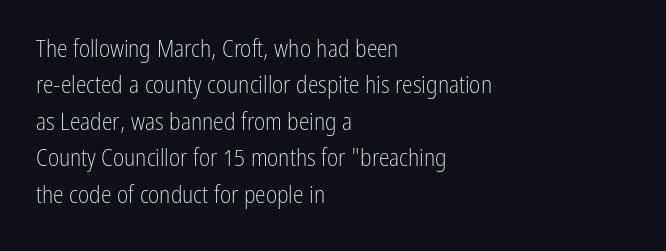
The foot of each line stays bare and open. These lines stack with their left ends in a neat column. Italic: no, the glyphs are upright roman. These lines sit exactly where default settings would place them.
